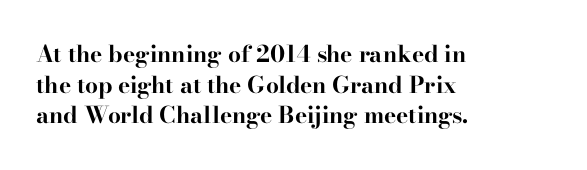
Nobody touched the tracking dial on this one. Heft: maximum for text — a bold. The rendering anchors every line to the left-hand side. The line-height multiplier appears to be the usual default.
